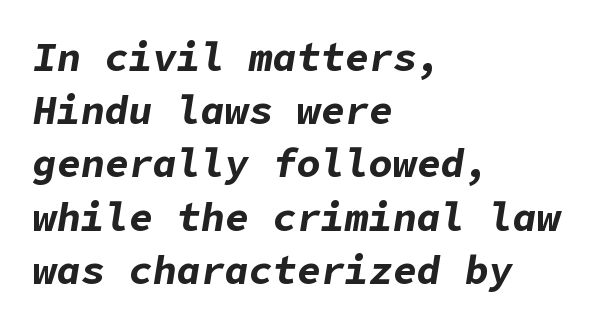
Q: Is the text bold? A: Yes.
Q: Is the text italic (slanted)? A: Yes, it leans right by about 9 degrees.
Q: Is the text underlined? A: No.
Q: How is the paragraph aligned? A: Left-aligned.
Q: Is the spacing between letters normal or unusually wide? A: Normal.
Q: Is the spacing between lines tight, normal or loose? A: Normal.
Q: Width (condensed, normal, or wide)? A: Normal.
Q: Stroke contrast? A: Low.
Q: x-height? A: Medium.
